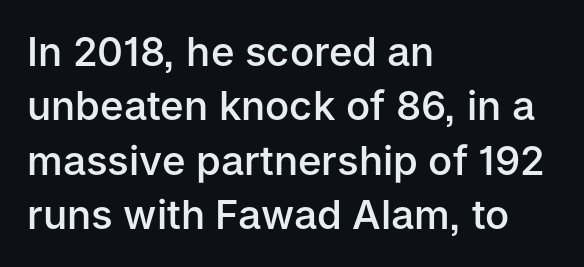
Q: Is the text bold? A: Semi-bold.
Q: Is the text italic (slanted)? A: No, it is upright.
Q: Is the typeface a serif or a sans-serif typeface? A: Sans-serif.
Q: Is the text underlined? A: No.
Q: How is the paragraph aligned? A: Left-aligned.
Q: Is the spacing between letters normal or unusually wide? A: Normal.
Q: Is the spacing between lines tight, normal or loose? A: Normal.
Q: Width (condensed, normal, or wide)? A: Normal.
Q: Stroke contrast? A: Low.
Q: x-height? A: Medium.
Q: Monospaced? A: No.
